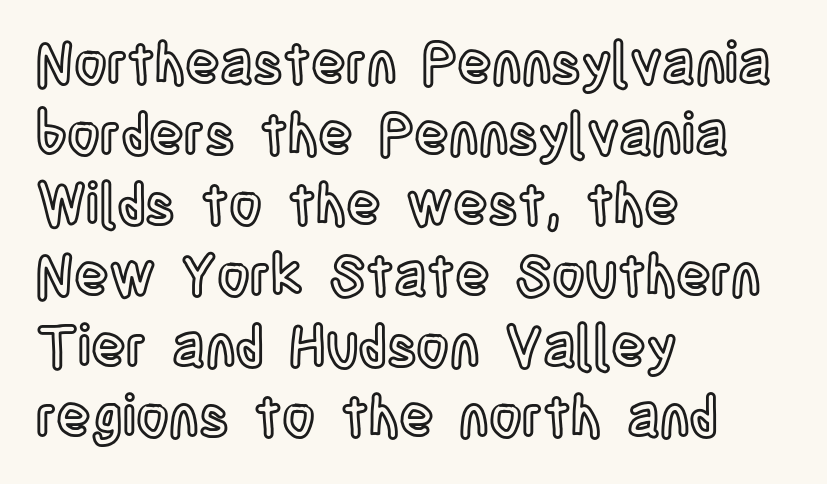
{"italic": "no", "width": "condensed", "x_height": "large", "monospaced": "no", "underline": "no", "align": "left", "line_spacing_ratio": 1.24, "letter_spacing": "normal", "letter_spacing_em": 0.0, "glyph_px": 57}
